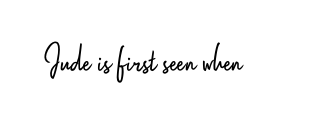
The image shows 40 px light, condensed sans-serif type; set normal letter spacing, not underlined; low stroke contrast and a small x-height.
